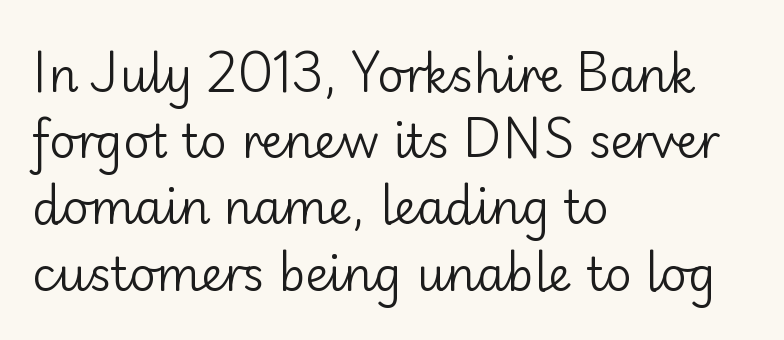
Letterform terminals end flat and unadorned throughout the passage. Clear beneath every line of the passage. Looks like regular typesetting: each glyph gets only the width it needs. If you drew a ruler down the left edge, every line would touch it. Designer's note — italics off, roman on. Is there much room between lines? A standard amount, neither cramped nor airy.
